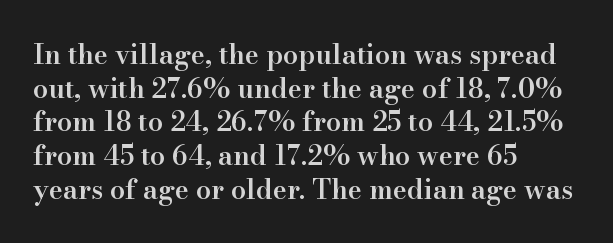
The image shows 27 px text type, upright; set left-aligned, normal line spacing (1.25x), normal letter spacing, not underlined.
